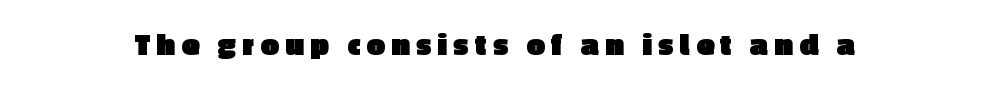
Q: Is the text bold? A: Yes.
Q: Is the text italic (slanted)? A: No, it is upright.
Q: Is the typeface a serif or a sans-serif typeface? A: Sans-serif.
Q: Is the text underlined? A: No.
Q: Is the spacing between letters normal or unusually wide? A: Unusually wide.
Q: Width (condensed, normal, or wide)? A: Normal.
Q: x-height? A: Medium.
Q: Monospaced? A: No.
